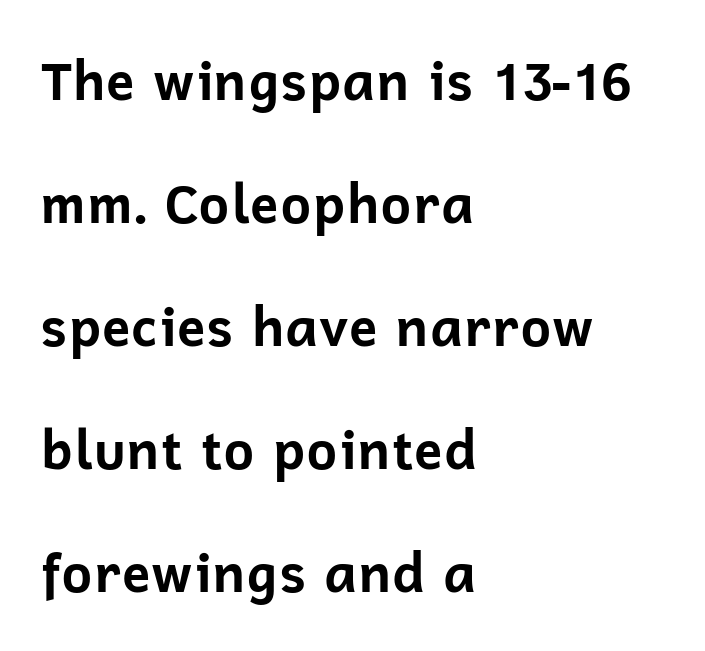
Q: Is the text bold? A: Yes.
Q: Is the text italic (slanted)? A: No, it is upright.
Q: Is the typeface a serif or a sans-serif typeface? A: Sans-serif.
Q: Is the text underlined? A: No.
Q: How is the paragraph aligned? A: Left-aligned.
Q: Is the spacing between letters normal or unusually wide? A: Normal.
Q: Is the spacing between lines tight, normal or loose? A: Loose.
Q: Width (condensed, normal, or wide)? A: Normal.
Q: Stroke contrast? A: Low.
Q: x-height? A: Medium.
Q: Monospaced? A: No.
